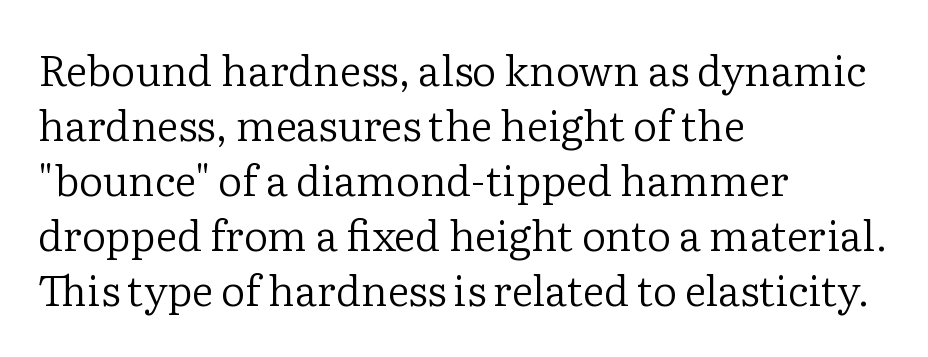
{"serif": "yes", "italic": "no", "bold": "no", "weight": "regular", "width": "normal", "stroke_contrast": "low", "x_height": "medium", "monospaced": "no", "underline": "no", "align": "left", "line_spacing": "normal", "line_spacing_ratio": 1.31, "letter_spacing": "normal", "letter_spacing_em": 0.0, "glyph_px": 42}
